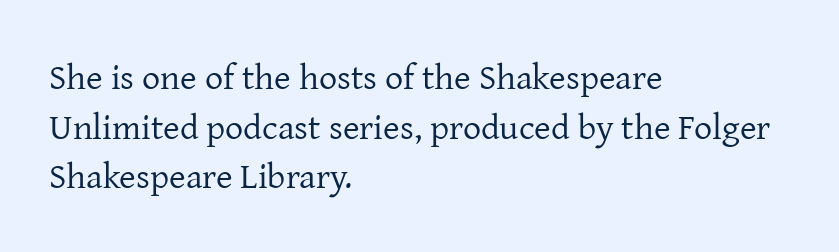
Q: Is the text bold? A: No.
Q: Is the text italic (slanted)? A: No, it is upright.
Q: Is the typeface a serif or a sans-serif typeface? A: Serif.
Q: Is the text underlined? A: No.
Q: How is the paragraph aligned? A: Left-aligned.
Q: Is the spacing between letters normal or unusually wide? A: Normal.
Q: Is the spacing between lines tight, normal or loose? A: Normal.
Q: Width (condensed, normal, or wide)? A: Normal.
Q: Stroke contrast? A: Low.
Q: x-height? A: Medium.
Q: Monospaced? A: No.
